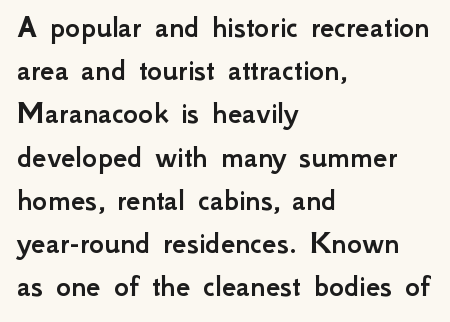
The image shows 32 px sans-serif type, upright; set left-aligned, normal line spacing (1.35x), normal letter spacing, not underlined; low stroke contrast and a small x-height.
